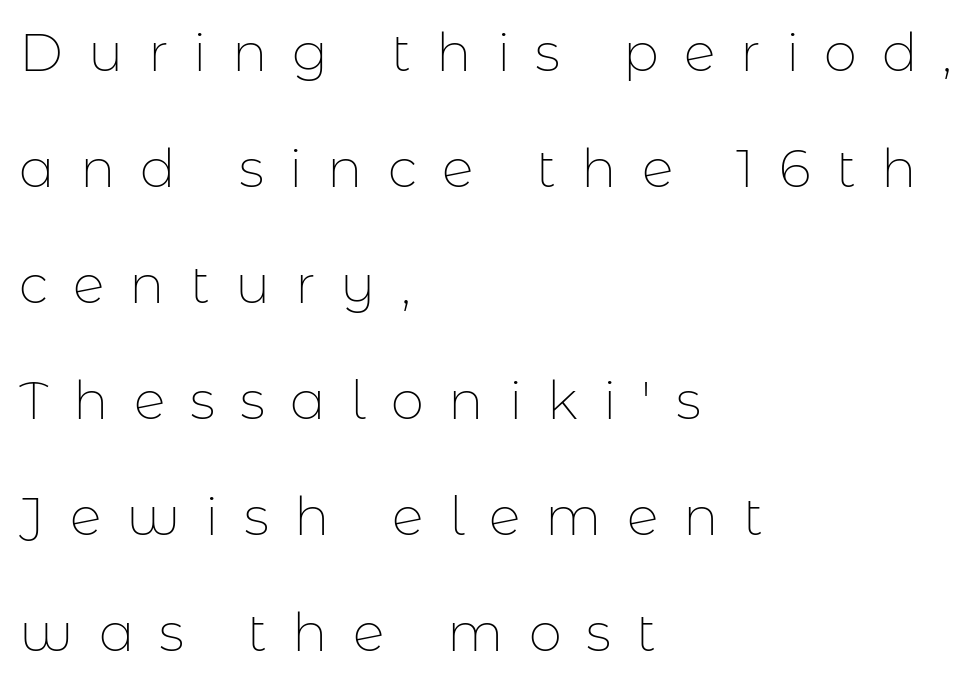
{"serif": "no", "italic": "no", "bold": "no", "weight": "thin", "width": "normal", "stroke_contrast": "low", "x_height": "medium", "monospaced": "no", "underline": "no", "align": "left", "line_spacing": "loose", "line_spacing_ratio": 2.19, "letter_spacing": "wide", "letter_spacing_em": 0.47, "glyph_px": 53}
